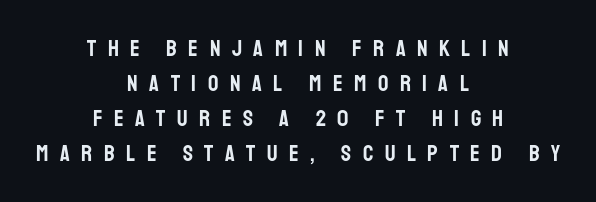
The image shows 23 px text type, upright; set centered, normal line spacing (1.52x), unusually wide letter spacing (+0.5 em), not underlined.
